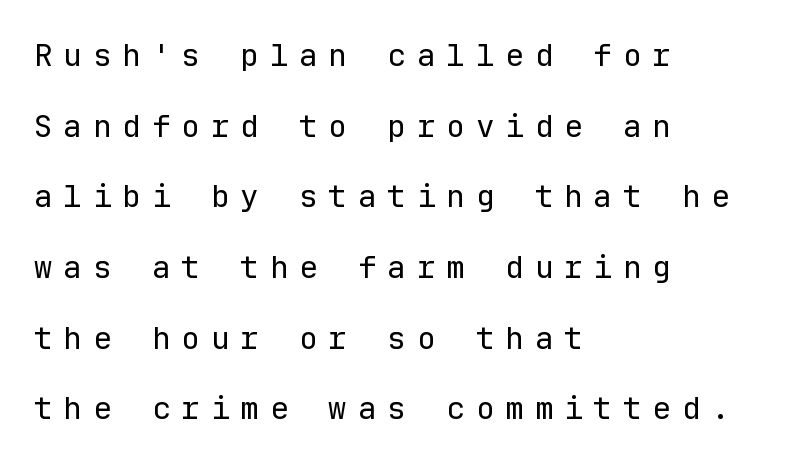
{"serif": "no", "italic": "no", "bold": "no", "weight": "regular", "width": "normal", "stroke_contrast": "low", "x_height": "medium", "monospaced": "yes", "underline": "no", "align": "left", "line_spacing": "loose", "line_spacing_ratio": 2.28, "letter_spacing": "wide", "letter_spacing_em": 0.35, "glyph_px": 31}
